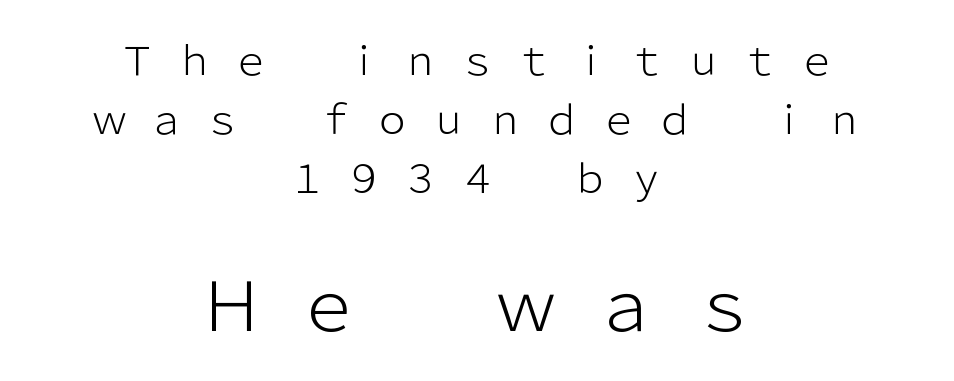
Think of a printed novel: that variable character pitch is what you see here. Font category for this specimen: sans-serif. Baseline-to-baseline distance is the conventional proportion of letter height. Counters stay open thanks to moderate or lighter strokes. Underlining? Definitely not there. Upright lettering throughout.
